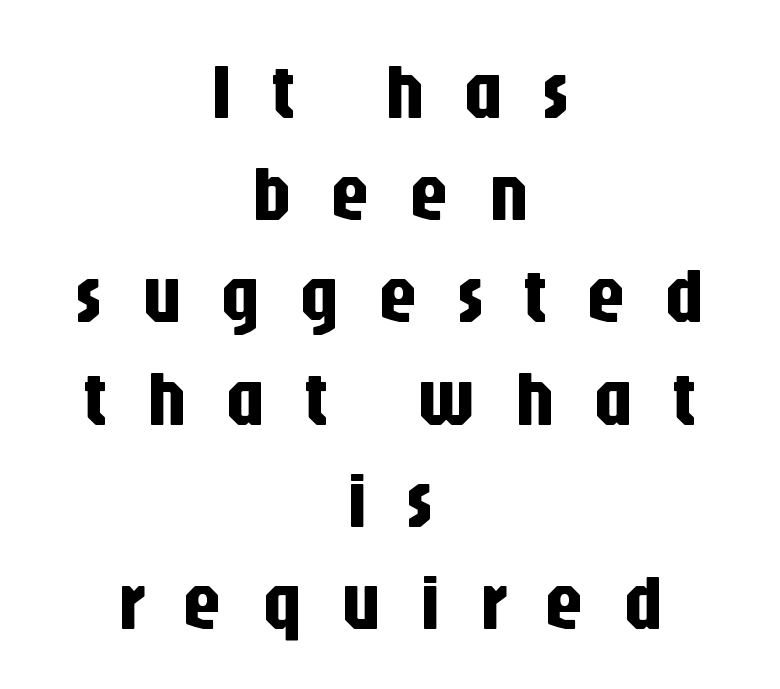
The image shows 78 px condensed sans-serif type, upright; set centered, normal line spacing (1.31x), unusually wide letter spacing (+0.49 em), not underlined; low stroke contrast and a large x-height.
